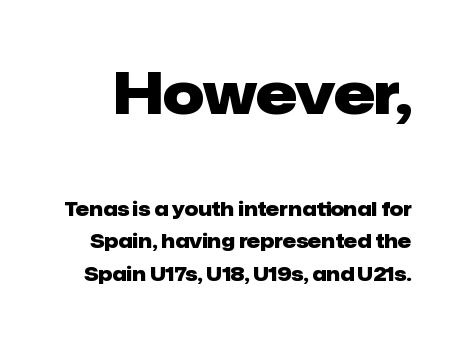
{"serif": "no", "italic": "no", "bold": "yes", "weight": "heavy", "width": "normal", "stroke_contrast": "low", "x_height": "medium", "monospaced": "no", "underline": "no", "line_spacing": "normal", "line_spacing_ratio": 1.7, "letter_spacing": "normal", "letter_spacing_em": 0.0, "larger_block": "first", "size_ratio": 3.05, "glyph_px": 58}
